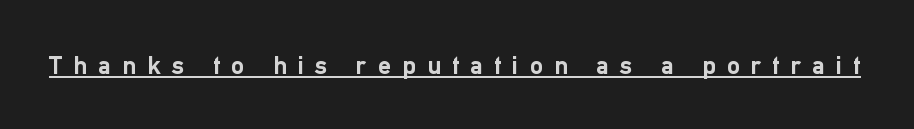
{"italic": "no", "bold": "yes", "underline": "yes", "letter_spacing": "wide", "letter_spacing_em": 0.43, "glyph_px": 26}
